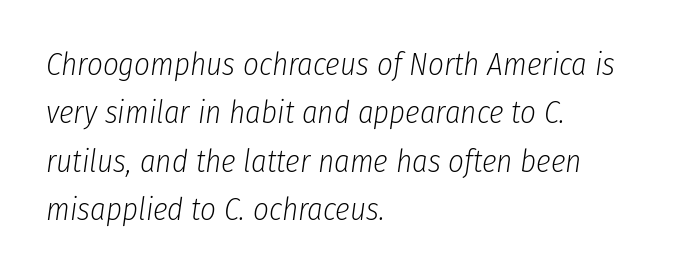
Q: Is the text bold? A: No.
Q: Is the text italic (slanted)? A: Yes, it leans right by about 8 degrees.
Q: Is the text underlined? A: No.
Q: How is the paragraph aligned? A: Left-aligned.
Q: Is the spacing between letters normal or unusually wide? A: Normal.
Q: Is the spacing between lines tight, normal or loose? A: Normal.
Q: Width (condensed, normal, or wide)? A: Condensed.
Q: Stroke contrast? A: Low.
Q: x-height? A: Medium.
Q: Monospaced? A: No.
